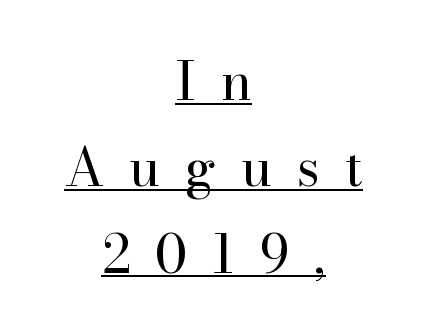
A rule runs beneath these lines of type. The typesetter chose a symmetrical, centered arrangement here. This rendering employs a face with finishing strokes, i.e., a serif. Is the stroke heavy? The answer is a plain regular-or-lighter. No italicization has been applied; the sample stays upright.
